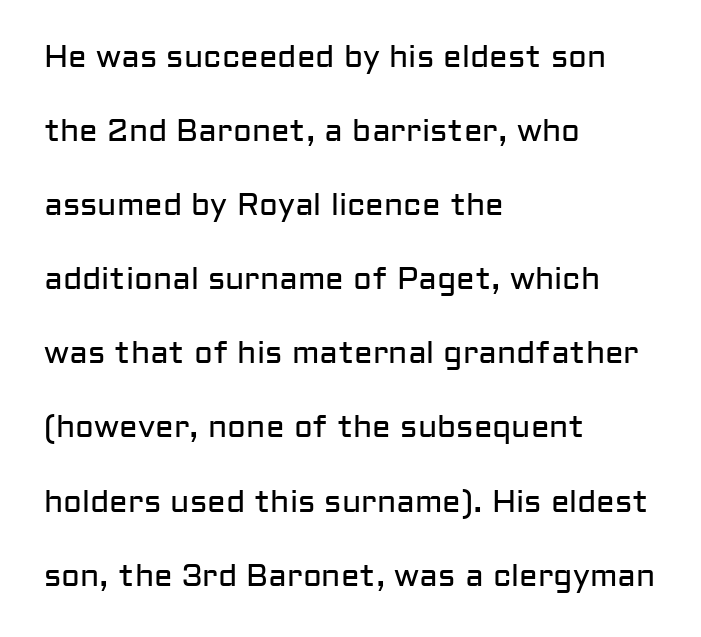
{"serif": "no", "italic": "no", "bold": "no", "weight": "regular", "width": "normal", "stroke_contrast": "low", "x_height": "medium", "monospaced": "no", "underline": "no", "align": "left", "line_spacing": "loose", "line_spacing_ratio": 2.39, "letter_spacing": "normal", "letter_spacing_em": 0.0, "glyph_px": 31}
